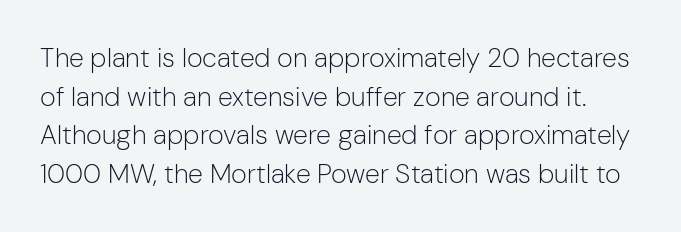
Q: Is the text bold? A: No.
Q: Is the text italic (slanted)? A: No, it is upright.
Q: Is the text underlined? A: No.
Q: Is the spacing between letters normal or unusually wide? A: Normal.
Q: Is the spacing between lines tight, normal or loose? A: Normal.
